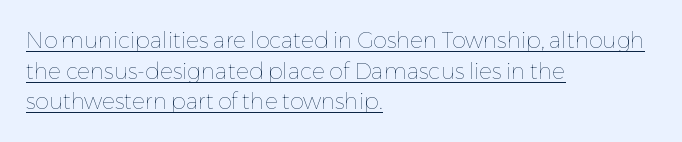
Q: Is the text bold? A: No.
Q: Is the text italic (slanted)? A: No, it is upright.
Q: Is the text underlined? A: Yes.
Q: How is the paragraph aligned? A: Left-aligned.
Q: Is the spacing between letters normal or unusually wide? A: Normal.
Q: Is the spacing between lines tight, normal or loose? A: Normal.
